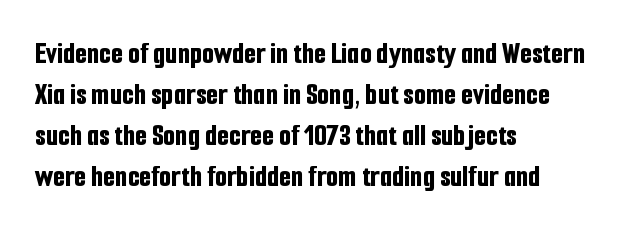
{"serif": "no", "italic": "no", "bold": "yes", "weight": "bold", "width": "condensed", "stroke_contrast": "low", "x_height": "medium", "monospaced": "no", "underline": "no", "align": "left", "line_spacing": "normal", "line_spacing_ratio": 1.32, "letter_spacing": "normal", "letter_spacing_em": 0.0, "glyph_px": 31}
